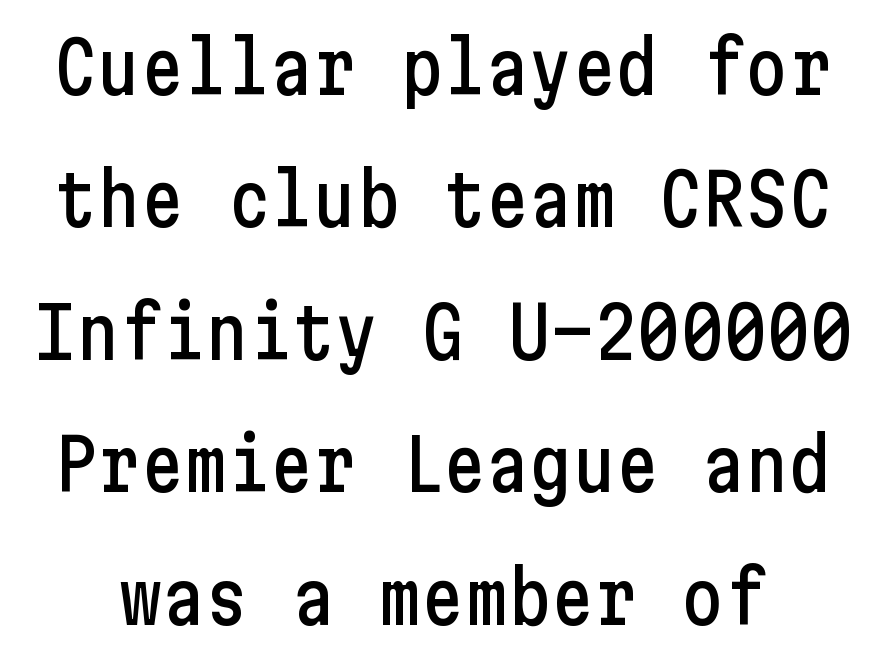
{"serif": "no", "italic": "no", "width": "condensed", "stroke_contrast": "low", "x_height": "medium", "underline": "no", "line_spacing_ratio": 1.84, "letter_spacing": "normal", "letter_spacing_em": 0.0, "glyph_px": 72}
